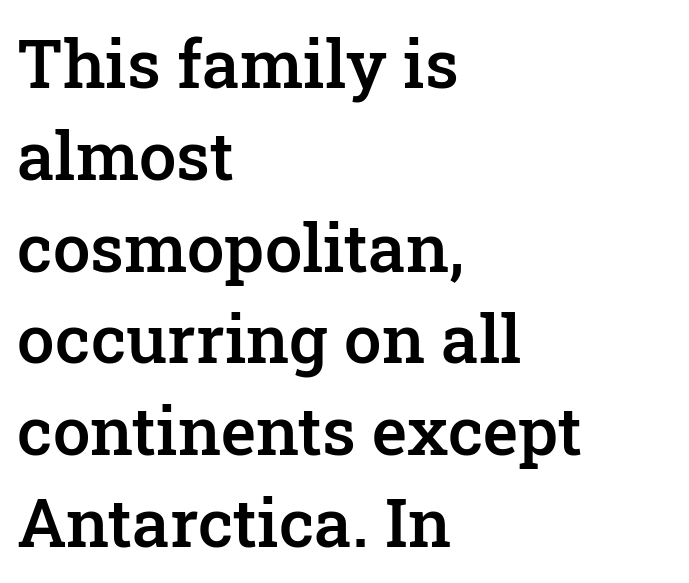
Q: Is the text bold? A: Semi-bold.
Q: Is the text italic (slanted)? A: No, it is upright.
Q: Is the typeface a serif or a sans-serif typeface? A: Serif.
Q: Is the text underlined? A: No.
Q: How is the paragraph aligned? A: Left-aligned.
Q: Is the spacing between letters normal or unusually wide? A: Normal.
Q: Is the spacing between lines tight, normal or loose? A: Normal.
Q: Width (condensed, normal, or wide)? A: Normal.
Q: Stroke contrast? A: Low.
Q: x-height? A: Medium.
Q: Monospaced? A: No.
